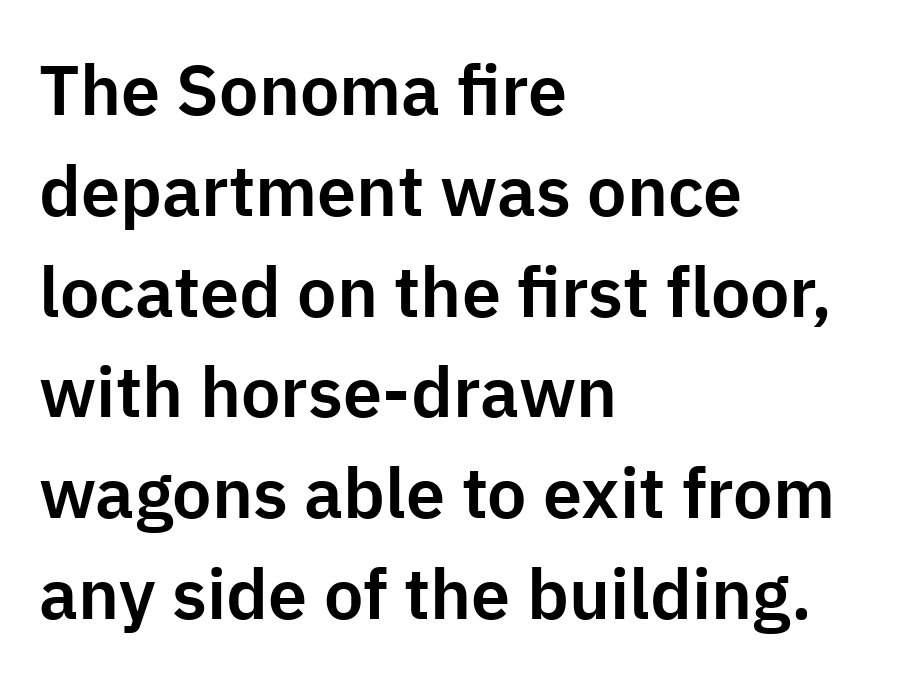
The image shows 70 px sans-serif type, upright; set left-aligned, normal line spacing (1.44x), normal letter spacing, not underlined; low stroke contrast and a medium x-height.
